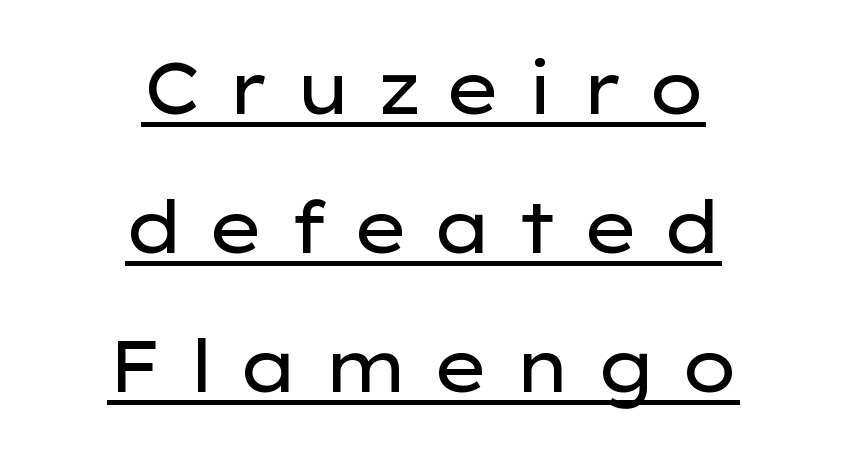
The image shows 72 px regular-weight, wide sans-serif type, upright; set centered, loose line spacing (1.93x), unusually wide letter spacing (+0.33 em), underlined; low stroke contrast and a medium x-height.
